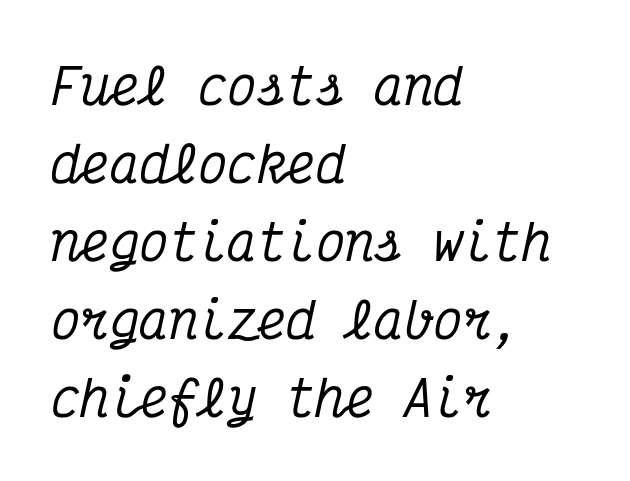
{"serif": "yes", "italic": "yes", "lean": "right", "slant_degrees": 12, "width": "condensed", "stroke_contrast": "medium", "x_height": "medium", "monospaced": "yes", "underline": "no", "align": "left", "line_spacing": "normal", "line_spacing_ratio": 1.59, "letter_spacing": "normal", "letter_spacing_em": 0.0, "glyph_px": 49}
